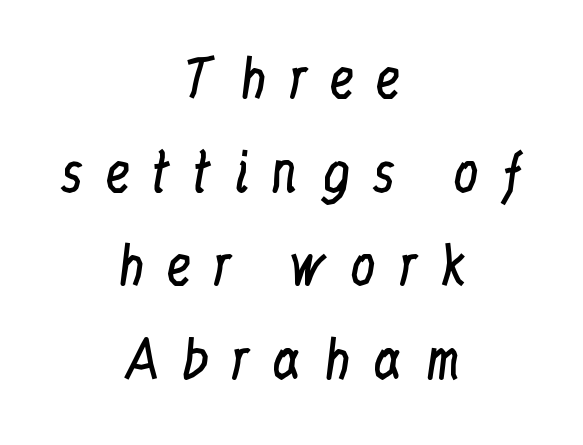
Q: Is the text bold? A: No.
Q: Is the text italic (slanted)? A: Yes.
Q: Is the typeface a serif or a sans-serif typeface? A: Serif.
Q: Is the text underlined? A: No.
Q: How is the paragraph aligned? A: Centered.
Q: Is the spacing between letters normal or unusually wide? A: Unusually wide.
Q: Width (condensed, normal, or wide)? A: Condensed.
Q: Stroke contrast? A: Low.
Q: x-height? A: Medium.
Q: Monospaced? A: No.
